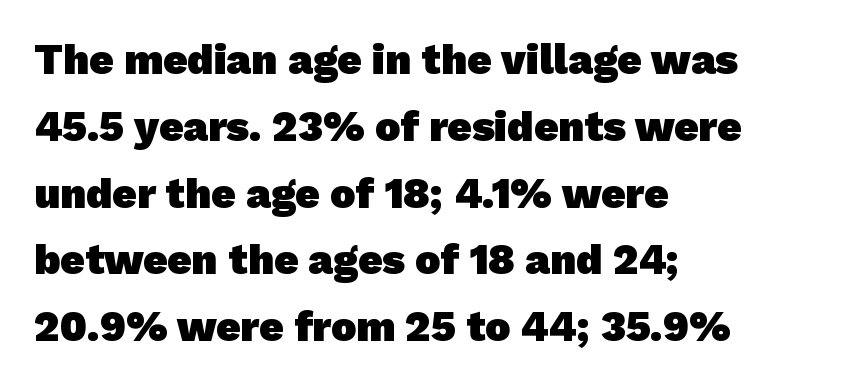
Q: Is the text bold? A: Yes.
Q: Is the typeface a serif or a sans-serif typeface? A: Sans-serif.
Q: Is the text underlined? A: No.
Q: How is the paragraph aligned? A: Left-aligned.
Q: Is the spacing between letters normal or unusually wide? A: Normal.
Q: Is the spacing between lines tight, normal or loose? A: Normal.
Q: Width (condensed, normal, or wide)? A: Normal.
Q: Stroke contrast? A: Low.
Q: x-height? A: Medium.
Q: Monospaced? A: No.
